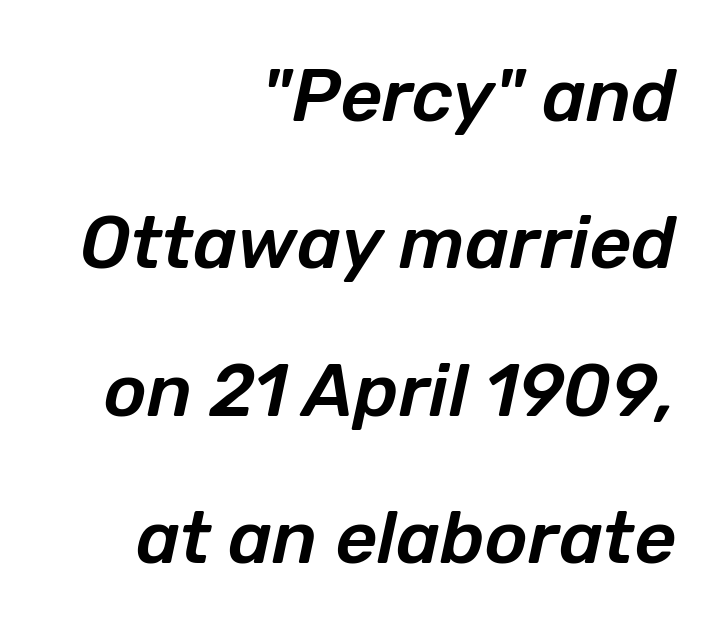
Q: Is the text italic (slanted)? A: Yes, it leans right by about 12 degrees.
Q: Is the text underlined? A: No.
Q: How is the paragraph aligned? A: Right-aligned.
Q: Is the spacing between letters normal or unusually wide? A: Normal.
Q: Is the spacing between lines tight, normal or loose? A: Loose.
Q: Width (condensed, normal, or wide)? A: Normal.
Q: Stroke contrast? A: Low.
Q: x-height? A: Medium.
Q: Monospaced? A: No.
